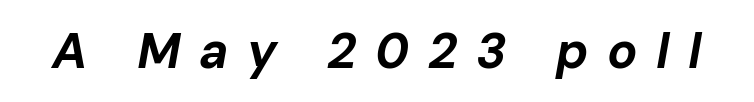
Quick note: italic. The space beneath each line is pristine and unruled. Summary of weight: heavy, a full bold. Substantial extra tracking has been applied to these lines. Looks like regular typesetting: each glyph gets only the width it needs.
